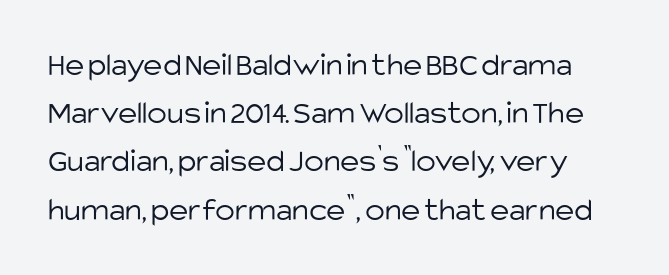
The image shows 33 px light sans-serif type, upright; set normal line spacing (1.46x), normal letter spacing, not underlined; low stroke contrast and a large x-height.
